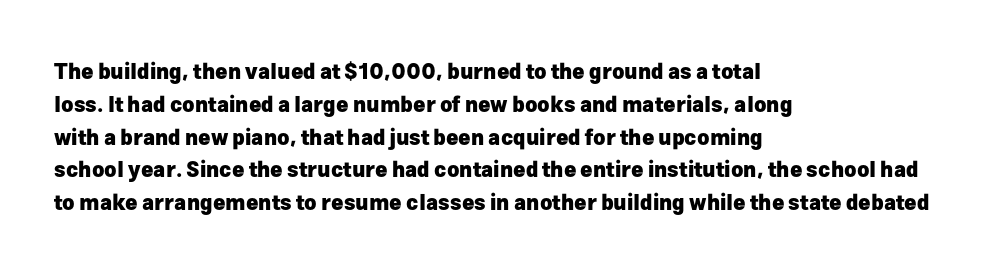
{"italic": "no", "bold": "yes", "underline": "no", "align": "left", "line_spacing": "normal", "line_spacing_ratio": 1.56, "letter_spacing": "normal", "letter_spacing_em": 0.0, "glyph_px": 21}
